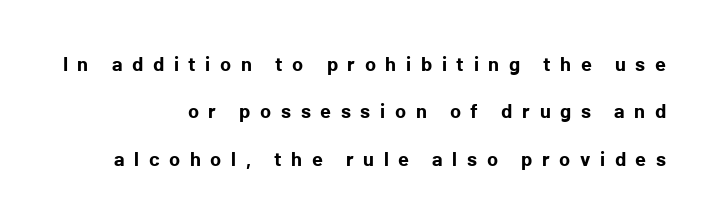
{"italic": "no", "bold": "yes", "underline": "no", "align": "right", "line_spacing": "loose", "line_spacing_ratio": 2.37, "letter_spacing": "wide", "letter_spacing_em": 0.48, "glyph_px": 20}
